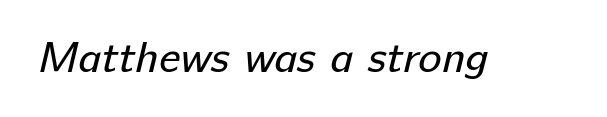
Serifs: no, the terminals of the letterforms are clean. A typesetter would call this proportional, since set widths differ per character. The strip under each line holds only bare page. Stem width sits at or under what a default text font uses.
